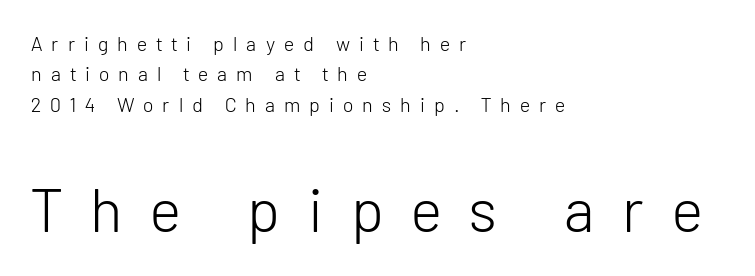
Q: Is the text bold? A: No.
Q: Is the text italic (slanted)? A: No, it is upright.
Q: Is the typeface a serif or a sans-serif typeface? A: Sans-serif.
Q: Is the text underlined? A: No.
Q: How is the paragraph aligned? A: Left-aligned.
Q: Is the spacing between letters normal or unusually wide? A: Unusually wide.
Q: Is the spacing between lines tight, normal or loose? A: Normal.
Q: Which block of text is set in a larger size, the first (top) or the second (bottom)? A: The second (bottom) one.
Q: Width (condensed, normal, or wide)? A: Normal.
Q: Stroke contrast? A: Low.
Q: x-height? A: Medium.
Q: Monospaced? A: No.
